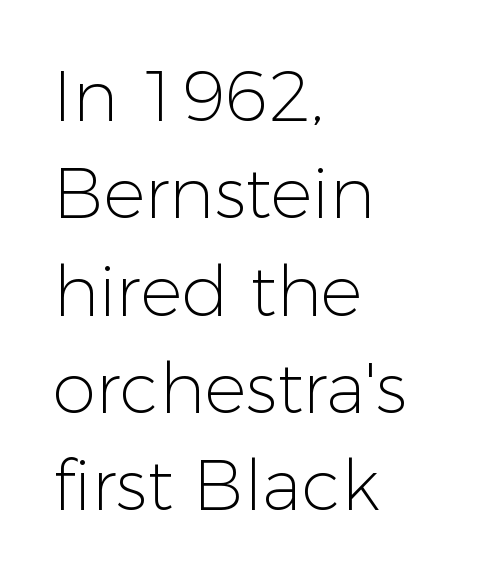
Q: Is the text bold? A: No.
Q: Is the text italic (slanted)? A: No, it is upright.
Q: Is the typeface a serif or a sans-serif typeface? A: Sans-serif.
Q: Is the text underlined? A: No.
Q: How is the paragraph aligned? A: Left-aligned.
Q: Is the spacing between letters normal or unusually wide? A: Normal.
Q: Is the spacing between lines tight, normal or loose? A: Normal.
Q: Width (condensed, normal, or wide)? A: Normal.
Q: Stroke contrast? A: Low.
Q: x-height? A: Medium.
Q: Monospaced? A: No.
